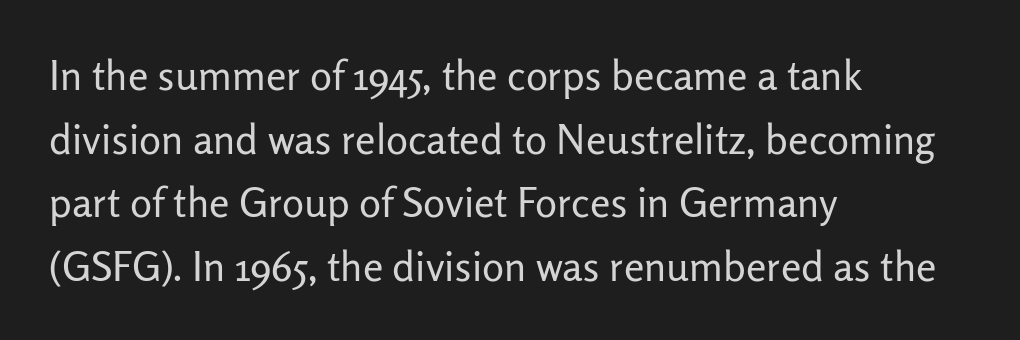
The image shows 41 px regular-weight sans-serif type, upright; set left-aligned, normal line spacing (1.55x), normal letter spacing, not underlined; low stroke contrast and a medium x-height.
